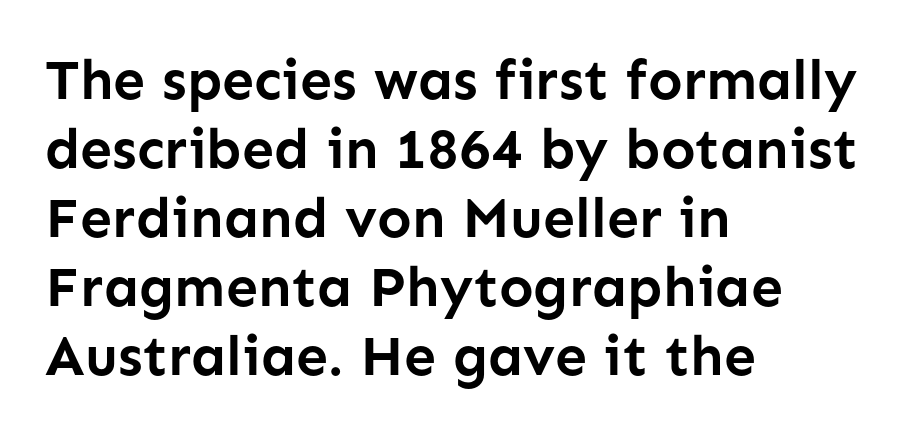
Q: Is the text bold? A: Yes.
Q: Is the text italic (slanted)? A: No, it is upright.
Q: Is the typeface a serif or a sans-serif typeface? A: Sans-serif.
Q: Is the text underlined? A: No.
Q: How is the paragraph aligned? A: Left-aligned.
Q: Is the spacing between letters normal or unusually wide? A: Normal.
Q: Width (condensed, normal, or wide)? A: Normal.
Q: Stroke contrast? A: Low.
Q: x-height? A: Medium.
Q: Monospaced? A: No.
